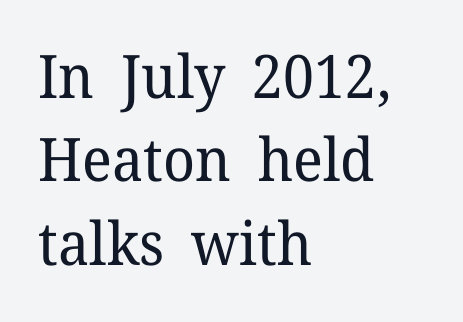
The image shows 60 px regular-weight serif type, upright; set left-aligned, normal line spacing (1.39x), normal letter spacing, not underlined; low stroke contrast and a medium x-height.
